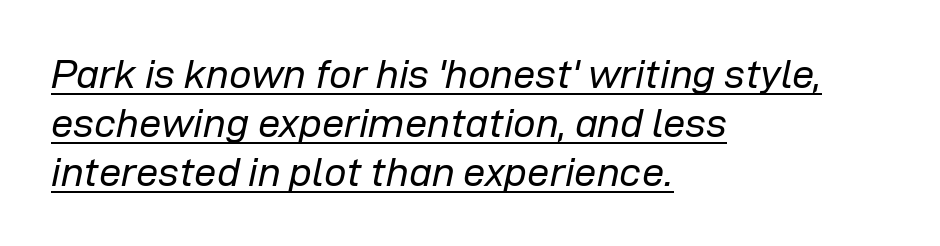
Yep, that's italic — everything's leaning. Looks like someone drew a line under every word here. No heavy texture on the line: the type isn't bold. Layout note: lines flush left. The rendering uses natural spacing where letterforms have individual widths.
